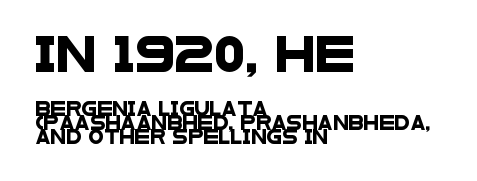
The image shows 36 px wide sans-serif type; set left-aligned, tight line spacing (1.01x), normal letter spacing, not underlined; the first (top) block is 2.57x larger; low stroke contrast and a large x-height.
